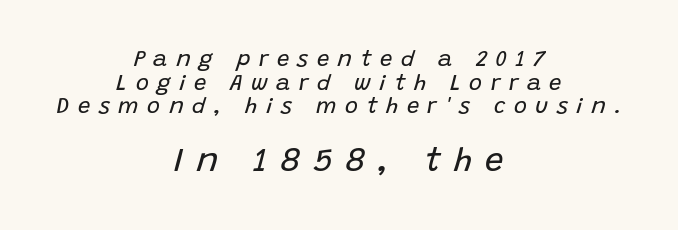
{"italic": "yes", "lean": "right", "slant_degrees": 15, "bold": "no", "weight": "regular", "width": "normal", "stroke_contrast": "low", "x_height": "large", "monospaced": "no", "underline": "no", "align": "center", "line_spacing": "tight", "line_spacing_ratio": 1.07, "letter_spacing": "wide", "letter_spacing_em": 0.39, "larger_block": "second", "size_ratio": 1.5, "glyph_px": 33}
